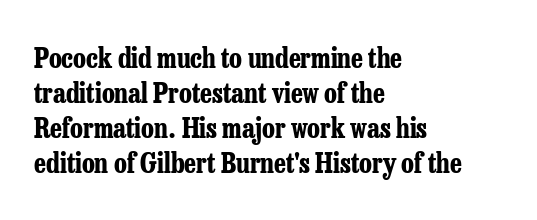
The image shows 27 px bold type, upright; set left-aligned, normal line spacing (1.3x), normal letter spacing, not underlined.
